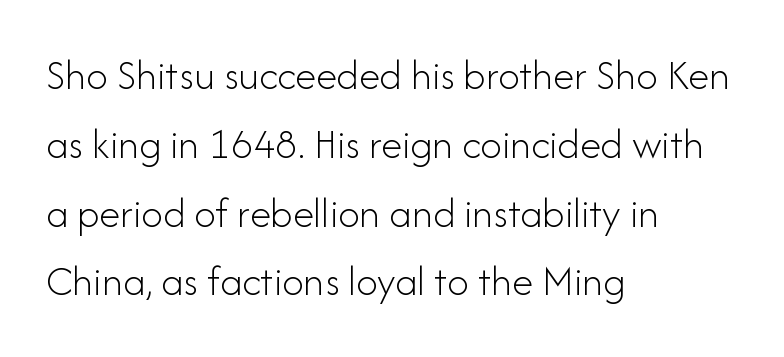
Descenders are the only things crossing below the line. Leftover space on each line is placed entirely after the last word. The typography opts for an upright posture over an oblique one. Stems and bowls with no extra thickness — not bold.
